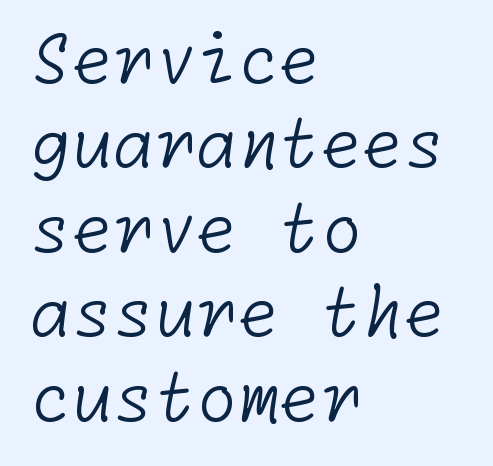
The image shows 67 px light sans-serif type; set left-aligned, normal line spacing (1.26x), normal letter spacing, not underlined; low stroke contrast and a medium x-height.
